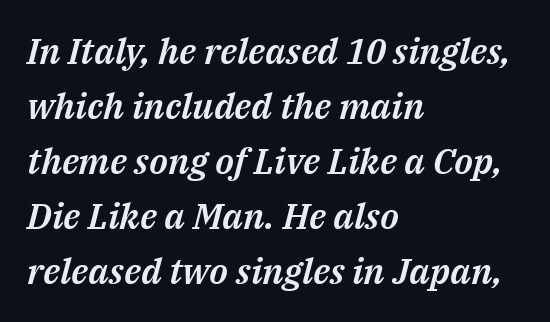
Q: Is the text italic (slanted)? A: Yes, it leans right by about 14 degrees.
Q: Is the text underlined? A: No.
Q: How is the paragraph aligned? A: Left-aligned.
Q: Is the spacing between letters normal or unusually wide? A: Normal.
Q: Is the spacing between lines tight, normal or loose? A: Normal.
Q: Width (condensed, normal, or wide)? A: Normal.
Q: Stroke contrast? A: Medium.
Q: x-height? A: Medium.
Q: Monospaced? A: No.
